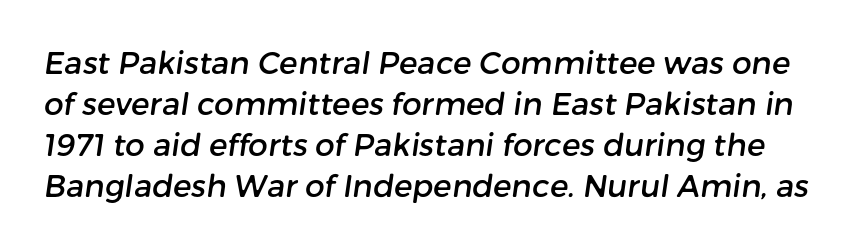
This rendering features lettering with no underline. Is this a fixed-width face? No — the glyphs have proportional, varying widths. Does extra space separate the letters? No, they use regular spacing. Whoever set this chose a conventional vertical rhythm. Nothing sits at the stroke ends, so this counts as sans-serif.
